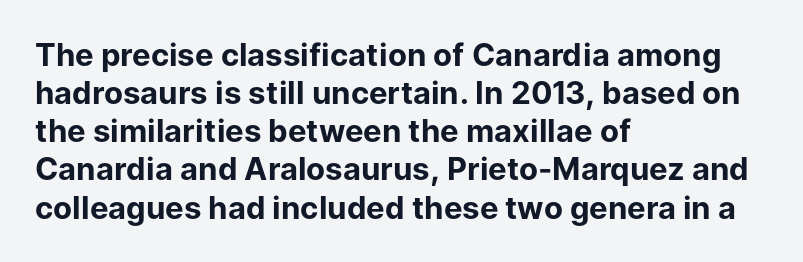
The image shows 31 px bold sans-serif type, upright; set left-aligned, line spacing 1.23x, normal letter spacing, not underlined; low stroke contrast and a medium x-height.
